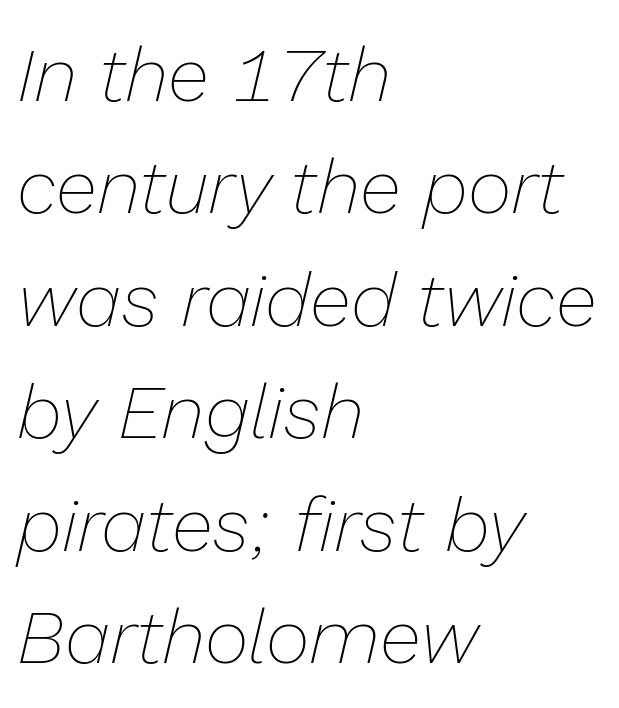
{"italic": "yes", "lean": "right", "slant_degrees": 13, "bold": "no", "weight": "thin", "width": "normal", "stroke_contrast": "low", "x_height": "medium", "monospaced": "no", "underline": "no", "align": "left", "line_spacing": "normal", "line_spacing_ratio": 1.48, "letter_spacing": "normal", "letter_spacing_em": 0.0, "glyph_px": 76}
